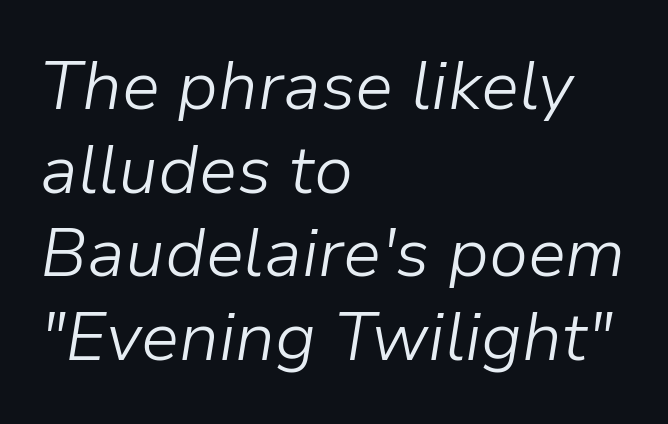
Reading down the block, your eye returns to a fixed left position each line. Notice how the stems are inclined rather than vertical — that's the hallmark of italics. Nobody touched the tracking dial on this one. No letter is thick-stroked: the sample isn't bold. Rule under the text: the space is simply empty. The passage shown is typed in a proportional face where columns would drift.
